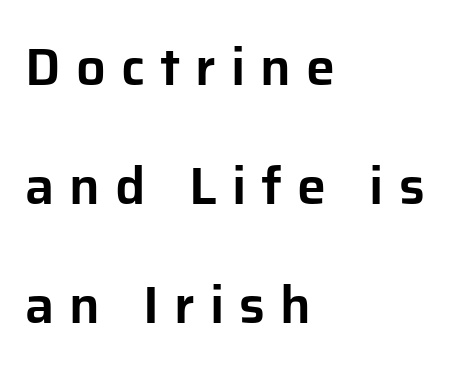
Q: Is the text italic (slanted)? A: No, it is upright.
Q: Is the typeface a serif or a sans-serif typeface? A: Sans-serif.
Q: Is the text underlined? A: No.
Q: How is the paragraph aligned? A: Left-aligned.
Q: Is the spacing between letters normal or unusually wide? A: Unusually wide.
Q: Is the spacing between lines tight, normal or loose? A: Loose.
Q: Width (condensed, normal, or wide)? A: Normal.
Q: Stroke contrast? A: Low.
Q: x-height? A: Medium.
Q: Monospaced? A: No.
